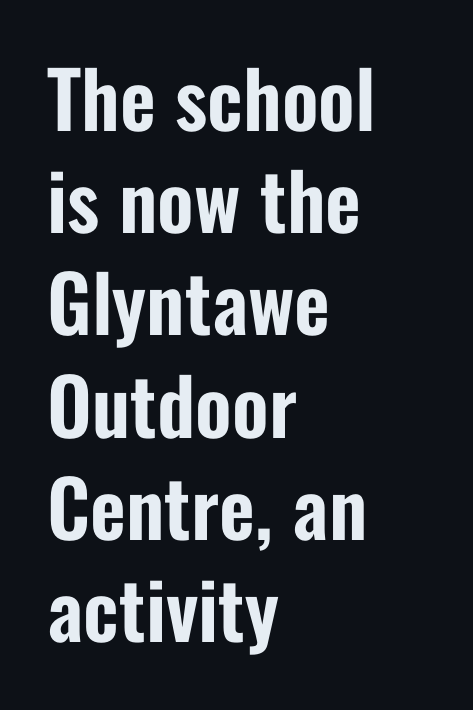
Q: Is the text italic (slanted)? A: No, it is upright.
Q: Is the typeface a serif or a sans-serif typeface? A: Sans-serif.
Q: Is the text underlined? A: No.
Q: How is the paragraph aligned? A: Left-aligned.
Q: Is the spacing between letters normal or unusually wide? A: Normal.
Q: Is the spacing between lines tight, normal or loose? A: Normal.
Q: Width (condensed, normal, or wide)? A: Condensed.
Q: Stroke contrast? A: Low.
Q: x-height? A: Medium.
Q: Monospaced? A: No.
